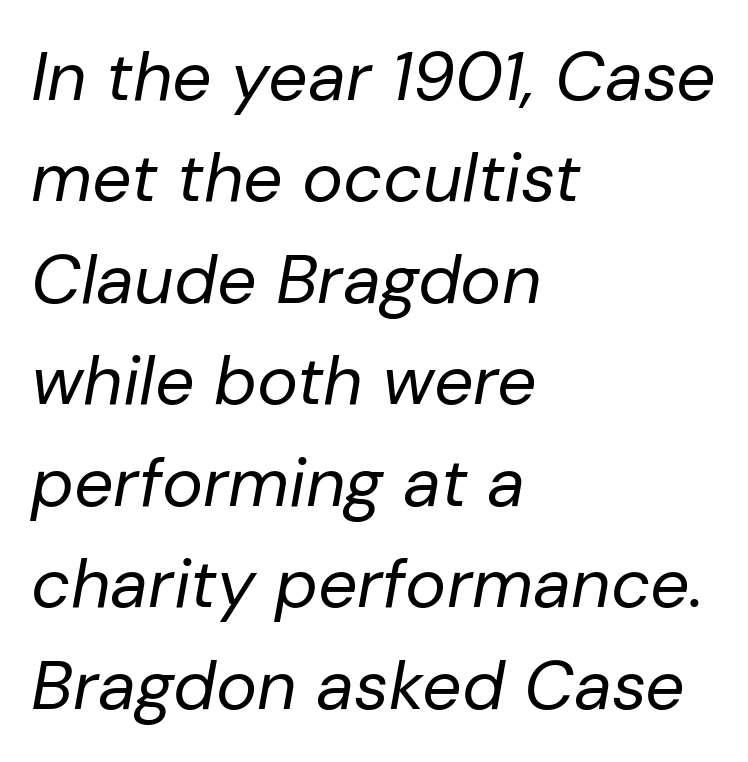
Q: Is the text bold? A: No.
Q: Is the text italic (slanted)? A: Yes, it leans right by about 10 degrees.
Q: Is the text underlined? A: No.
Q: How is the paragraph aligned? A: Left-aligned.
Q: Is the spacing between letters normal or unusually wide? A: Normal.
Q: Is the spacing between lines tight, normal or loose? A: Normal.
Q: Width (condensed, normal, or wide)? A: Normal.
Q: Stroke contrast? A: Low.
Q: x-height? A: Medium.
Q: Monospaced? A: No.
